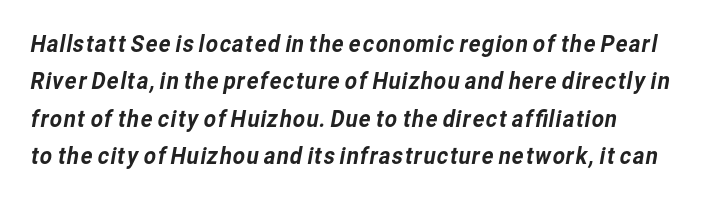
Glance below the letters and you will spot only blank space. Each word holds together tightly as a unit, with standard inter-letter gaps. These lines sit exactly where default settings would place them.
